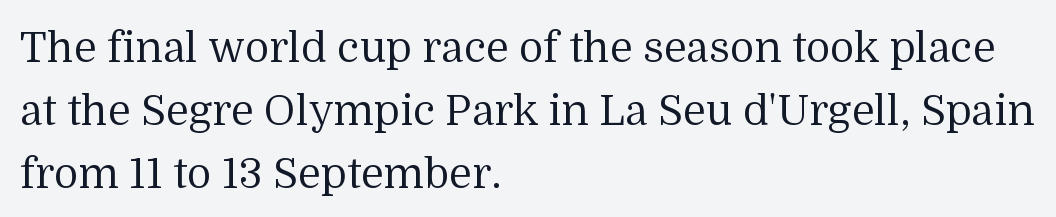
The image shows 42 px regular-weight serif type, upright; set left-aligned, normal line spacing (1.5x), normal letter spacing, not underlined; medium stroke contrast and a medium x-height.
